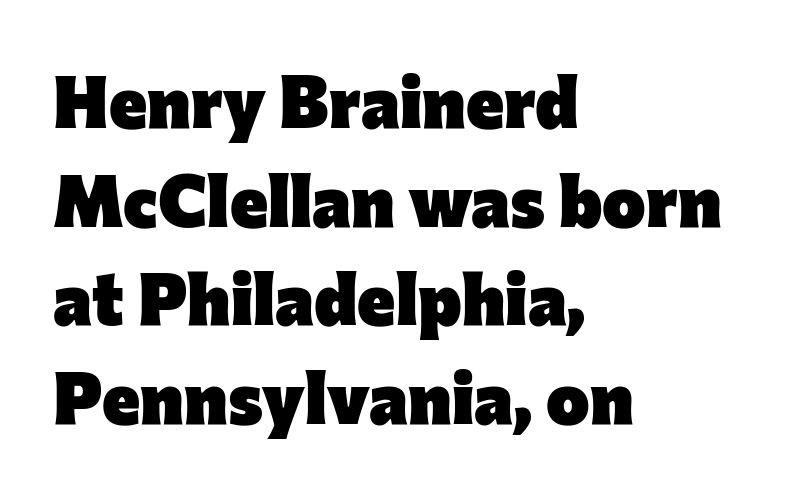
Q: Is the text bold? A: Yes.
Q: Is the text italic (slanted)? A: No, it is upright.
Q: Is the typeface a serif or a sans-serif typeface? A: Sans-serif.
Q: Is the text underlined? A: No.
Q: How is the paragraph aligned? A: Left-aligned.
Q: Is the spacing between letters normal or unusually wide? A: Normal.
Q: Is the spacing between lines tight, normal or loose? A: Normal.
Q: Width (condensed, normal, or wide)? A: Normal.
Q: Stroke contrast? A: Low.
Q: x-height? A: Medium.
Q: Monospaced? A: No.
